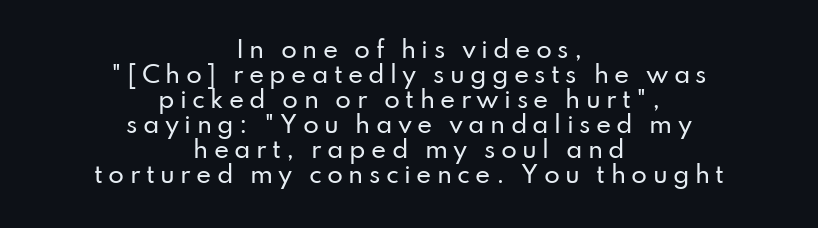
The image shows 23 px text type, upright; set centered, tight line spacing (1.09x), unusually wide letter spacing (+0.23 em), not underlined.
